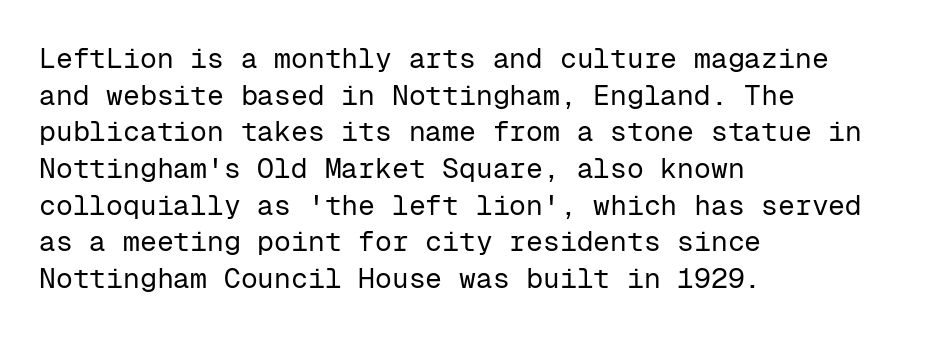
Check the space under the baseline: it is left empty. The passage shown stacks its lines at a standard gap. No heavy texture on the line: the type isn't bold. You could call the tracking neutral — neither tight nor loose.
